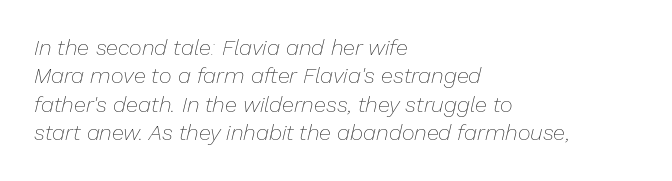
Q: Is the text bold? A: No.
Q: Is the text italic (slanted)? A: Yes, it leans right by about 13 degrees.
Q: Is the text underlined? A: No.
Q: How is the paragraph aligned? A: Left-aligned.
Q: Is the spacing between letters normal or unusually wide? A: Normal.
Q: Is the spacing between lines tight, normal or loose? A: Normal.
